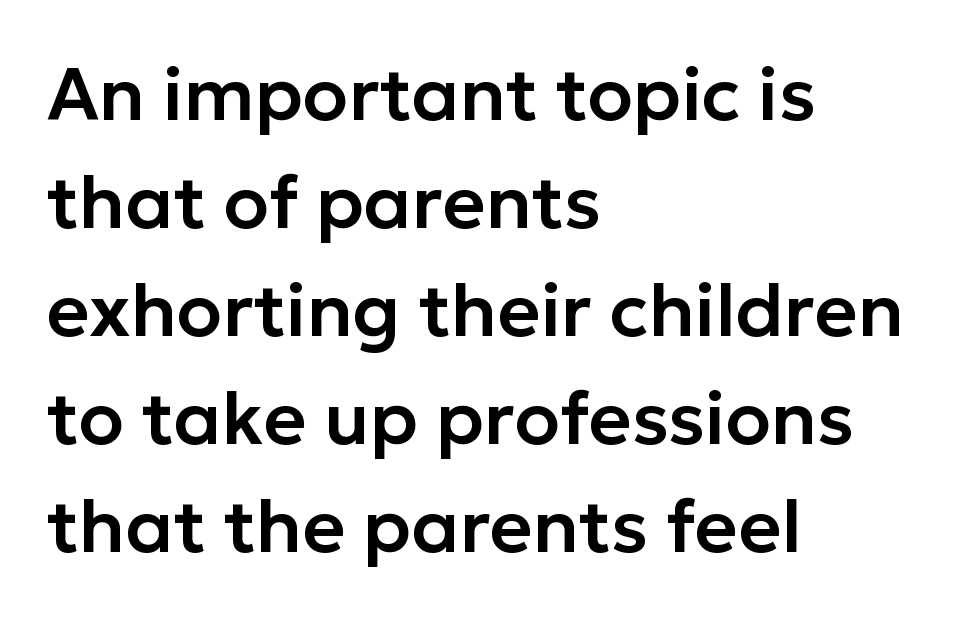
Q: Is the text italic (slanted)? A: No, it is upright.
Q: Is the typeface a serif or a sans-serif typeface? A: Sans-serif.
Q: Is the text underlined? A: No.
Q: How is the paragraph aligned? A: Left-aligned.
Q: Is the spacing between letters normal or unusually wide? A: Normal.
Q: Is the spacing between lines tight, normal or loose? A: Normal.
Q: Width (condensed, normal, or wide)? A: Normal.
Q: Stroke contrast? A: Low.
Q: x-height? A: Medium.
Q: Monospaced? A: No.
